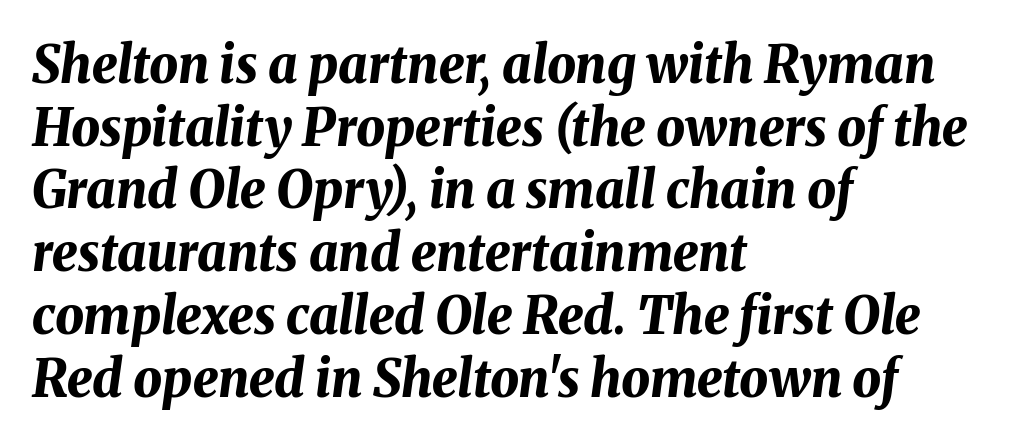
Q: Is the text bold? A: Yes.
Q: Is the text italic (slanted)? A: Yes, it leans right by about 8 degrees.
Q: Is the text underlined? A: No.
Q: How is the paragraph aligned? A: Left-aligned.
Q: Is the spacing between letters normal or unusually wide? A: Normal.
Q: Width (condensed, normal, or wide)? A: Normal.
Q: Stroke contrast? A: Medium.
Q: x-height? A: Medium.
Q: Monospaced? A: No.
